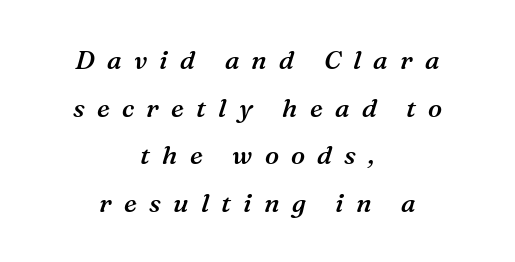
Descenders are the only things crossing below the line. Compared with an ordinary text face, these strokes are moderately heavier — a semibold. The letters are spread apart with noticeably loose tracking. Italic? Definitely — the glyphs are oblique.
